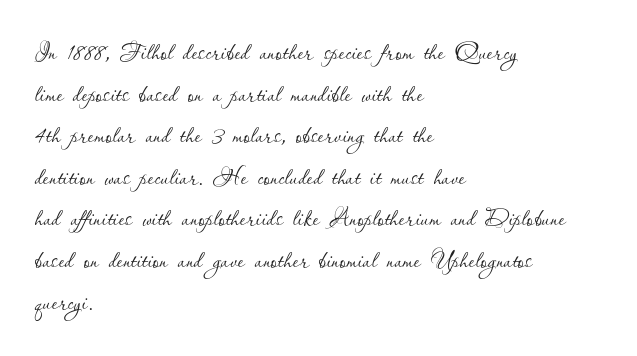
Default kerning and tracking; the words read as compact shapes. The lines sit at an ordinary, default distance from one another. Unmarked baselines from the first word to the last. Horizontal alignment here is leftward, the default for most running prose. Nothing heavy about these letters — not bold at all.
